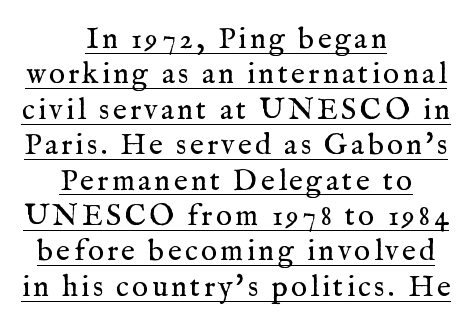
This sample uses an upright cut, with every glyph sitting square on the baseline. The rendering uses natural spacing where letterforms have individual widths. If you folded the block vertically in half, each line would mirror itself in length. Weight: regular or lighter.
